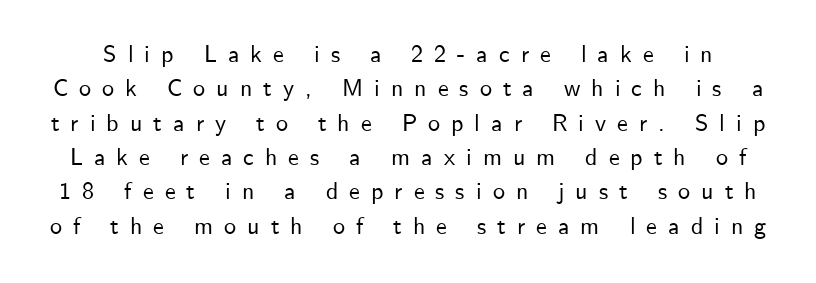
The image shows 24 px text type, upright; set normal line spacing (1.43x), unusually wide letter spacing (+0.46 em), not underlined.
